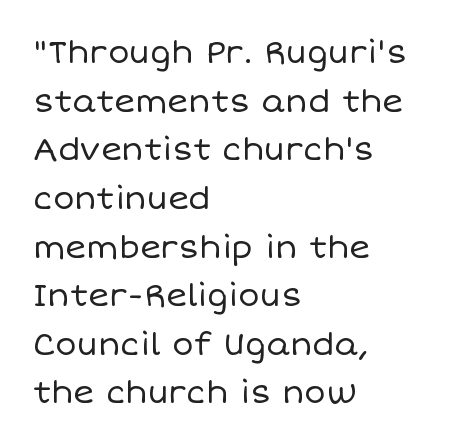
{"italic": "no", "bold": "no", "weight": "regular", "width": "normal", "stroke_contrast": "low", "x_height": "large", "monospaced": "no", "underline": "no", "align": "left", "line_spacing": "normal", "line_spacing_ratio": 1.52, "letter_spacing": "normal", "letter_spacing_em": 0.0, "glyph_px": 32}
